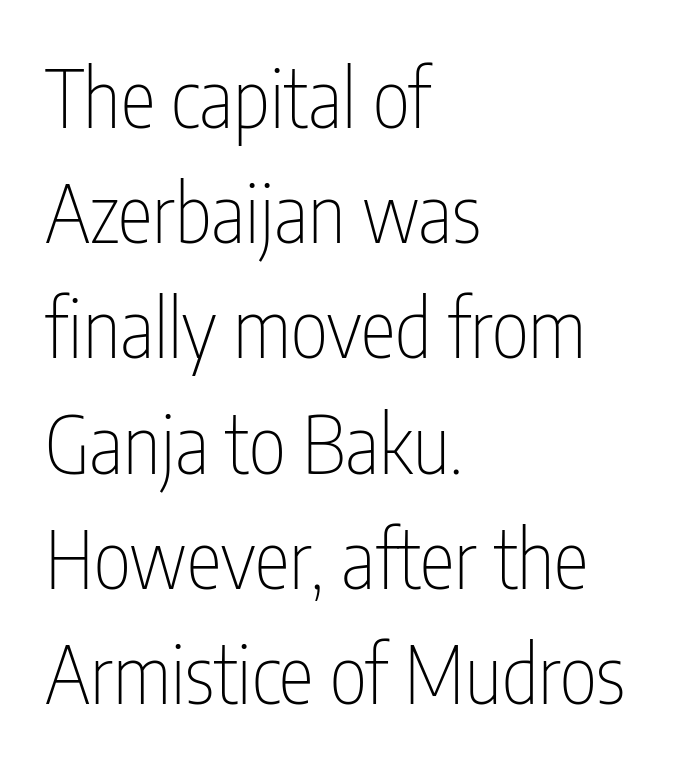
The lines in this sample share a left origin and differ only in where they stop. The block of text has a typical density, with ordinary space between rows. In terms of posture, this sample is upright. Think of a printed novel: that variable character pitch is what you see here. Type style note: lacks serifs. Caption: standard tracking, unaltered.
